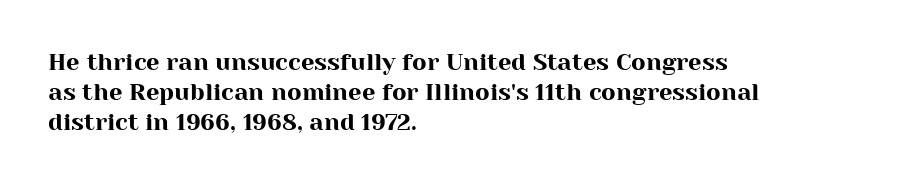
This sample uses an upright cut, with every glyph sitting square on the baseline. The space beneath each line is pristine and unruled. Short note: letters normally spaced. A classic flush-left, rag-right setting is used for this passage.
